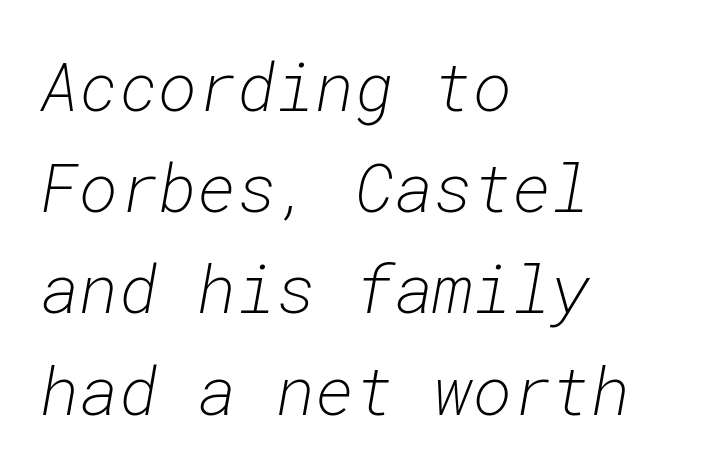
Q: Is the text bold? A: No.
Q: Is the text italic (slanted)? A: Yes, it leans right by about 10 degrees.
Q: Is the text underlined? A: No.
Q: How is the paragraph aligned? A: Left-aligned.
Q: Is the spacing between letters normal or unusually wide? A: Normal.
Q: Is the spacing between lines tight, normal or loose? A: Normal.
Q: Width (condensed, normal, or wide)? A: Normal.
Q: Stroke contrast? A: Low.
Q: x-height? A: Medium.
Q: Monospaced? A: Yes.
